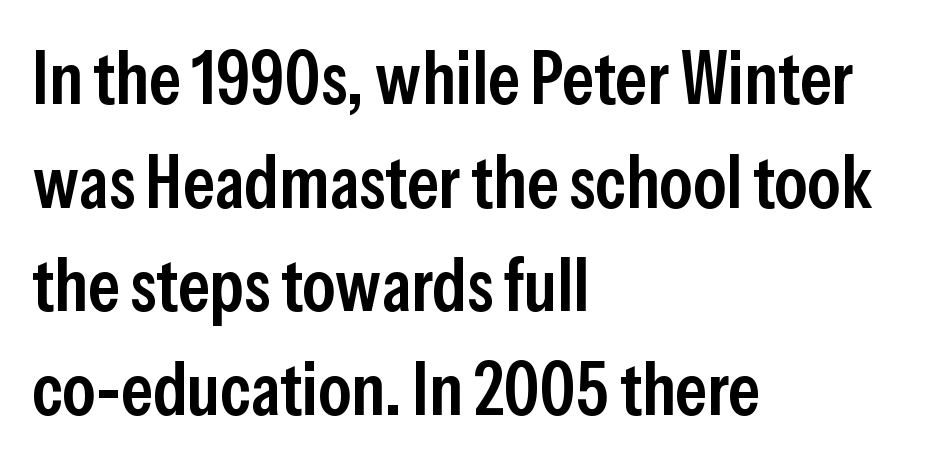
Q: Is the text bold? A: Semi-bold.
Q: Is the text italic (slanted)? A: No, it is upright.
Q: Is the typeface a serif or a sans-serif typeface? A: Sans-serif.
Q: Is the text underlined? A: No.
Q: How is the paragraph aligned? A: Left-aligned.
Q: Is the spacing between letters normal or unusually wide? A: Normal.
Q: Is the spacing between lines tight, normal or loose? A: Normal.
Q: Width (condensed, normal, or wide)? A: Condensed.
Q: Stroke contrast? A: Low.
Q: x-height? A: Medium.
Q: Monospaced? A: No.
